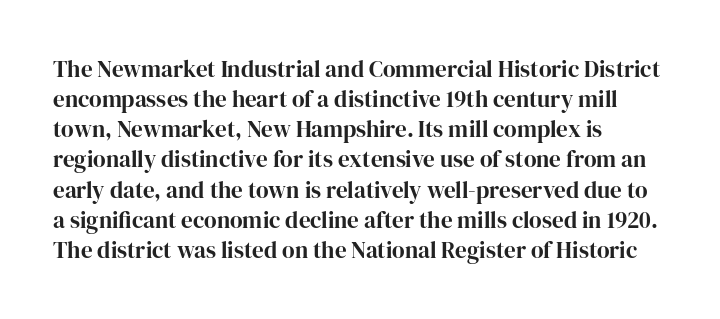
The ragged edge is on the right, which tells us the setting is flush left. What's the leading like? Ordinary, nothing unusual. Posture: straight, roman, zero tilt. The face used here is rendered with its standard letterfit. Letters rest on an invisible, unmarked baseline.
